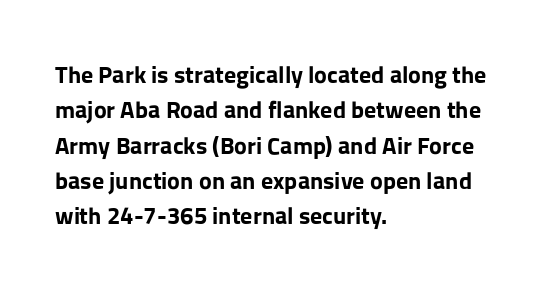
The image shows 24 px bold type, upright; set left-aligned, normal line spacing (1.47x), normal letter spacing, not underlined.
